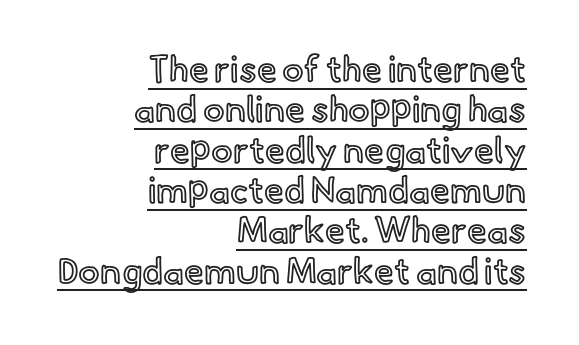
{"italic": "no", "width": "normal", "x_height": "small", "monospaced": "no", "underline": "yes", "align": "right", "line_spacing": "tight", "line_spacing_ratio": 1.12, "letter_spacing": "normal", "letter_spacing_em": 0.0, "glyph_px": 36}
